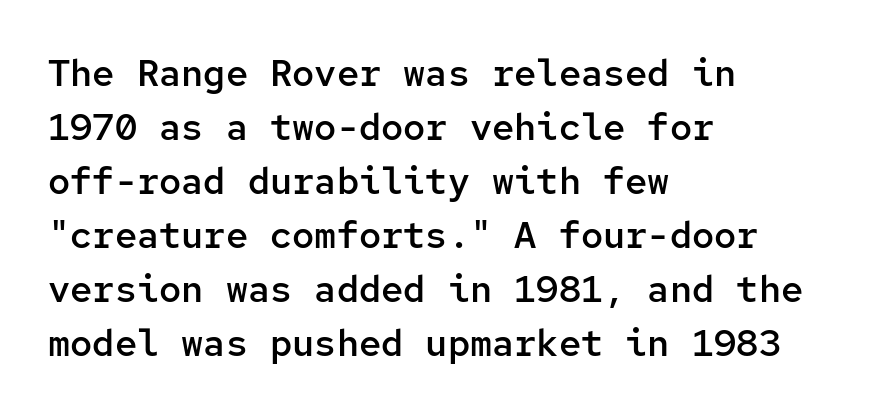
Q: Is the text bold? A: Semi-bold.
Q: Is the text italic (slanted)? A: No, it is upright.
Q: Is the typeface a serif or a sans-serif typeface? A: Sans-serif.
Q: Is the text underlined? A: No.
Q: How is the paragraph aligned? A: Left-aligned.
Q: Is the spacing between letters normal or unusually wide? A: Normal.
Q: Is the spacing between lines tight, normal or loose? A: Normal.
Q: Width (condensed, normal, or wide)? A: Normal.
Q: Stroke contrast? A: Low.
Q: x-height? A: Medium.
Q: Monospaced? A: Yes.
